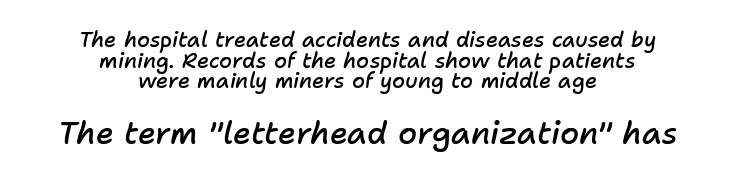
The image shows 31 px semibold type, italic (leaning right); set centered, tight line spacing (0.98x), normal letter spacing, not underlined; the second (bottom) block is 1.48x larger; low stroke contrast and a medium x-height.
